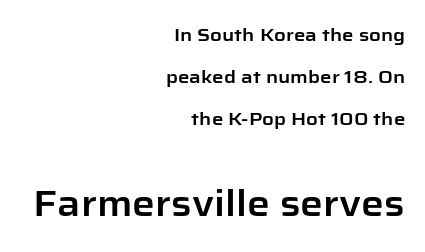
A typesetter would call this proportional, since set widths differ per character. The space between consecutive lines is lavish. The designer went with a sans here, leaving each stem footless. Glyph-to-glyph distance matches everyday printed text. Typesetter's note — lower block bumped up in size, upper block left smaller.
